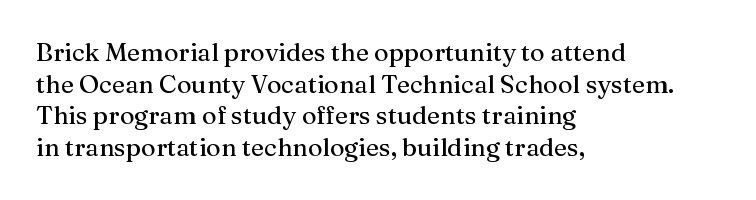
The image shows 25 px text type, upright; set left-aligned, normal line spacing (1.27x), normal letter spacing, not underlined.
